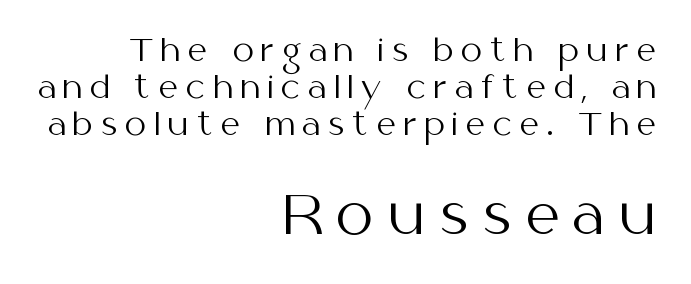
Q: Is the text bold? A: No.
Q: Is the text italic (slanted)? A: No, it is upright.
Q: Is the typeface a serif or a sans-serif typeface? A: Sans-serif.
Q: Is the text underlined? A: No.
Q: How is the paragraph aligned? A: Right-aligned.
Q: Is the spacing between letters normal or unusually wide? A: Unusually wide.
Q: Which block of text is set in a larger size, the first (top) or the second (bottom)? A: The second (bottom) one.
Q: Width (condensed, normal, or wide)? A: Normal.
Q: Stroke contrast? A: Medium.
Q: x-height? A: Medium.
Q: Monospaced? A: No.
